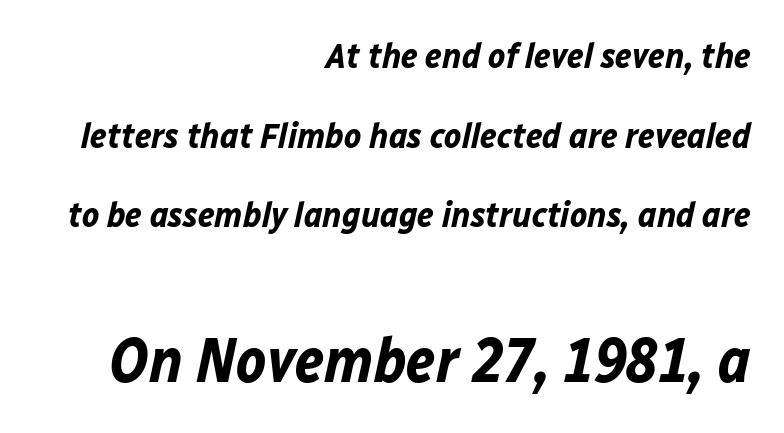
{"italic": "yes", "lean": "right", "slant_degrees": 12, "bold": "yes", "weight": "bold", "width": "normal", "stroke_contrast": "low", "x_height": "medium", "monospaced": "no", "underline": "no", "align": "right", "line_spacing": "loose", "line_spacing_ratio": 2.21, "letter_spacing": "normal", "letter_spacing_em": 0.0, "larger_block": "second", "size_ratio": 1.75, "glyph_px": 63}
